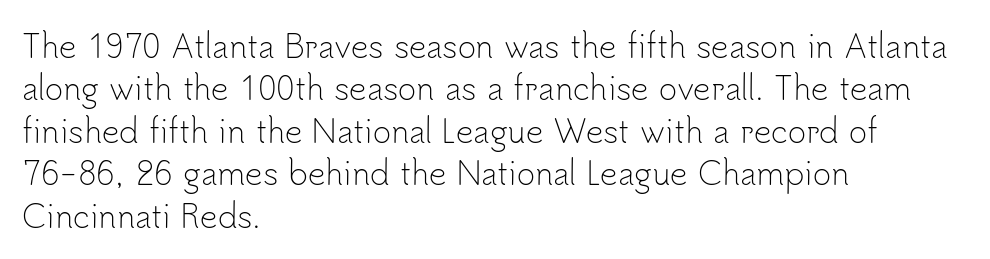
The image shows 31 px light sans-serif type, upright; set left-aligned, normal line spacing (1.37x), normal letter spacing, not underlined; low stroke contrast and a small x-height.
